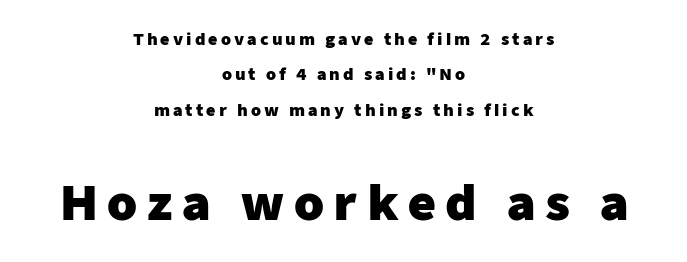
Q: Is the text bold? A: Yes.
Q: Is the text italic (slanted)? A: No, it is upright.
Q: Is the typeface a serif or a sans-serif typeface? A: Sans-serif.
Q: Is the text underlined? A: No.
Q: How is the paragraph aligned? A: Centered.
Q: Is the spacing between lines tight, normal or loose? A: Loose.
Q: Which block of text is set in a larger size, the first (top) or the second (bottom)? A: The second (bottom) one.
Q: Width (condensed, normal, or wide)? A: Normal.
Q: Stroke contrast? A: Low.
Q: x-height? A: Medium.
Q: Monospaced? A: No.
